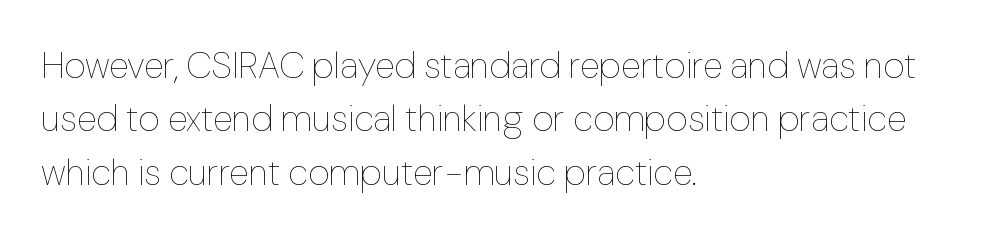
Left-aligned paragraph, ragged on the right. The block of text has a typical density, with ordinary space between rows. Compared with typical body copy, the letter spacing here is the same. Each stroke keeps to a modest, everyday thickness or less. This rendering features lettering with no underline.
